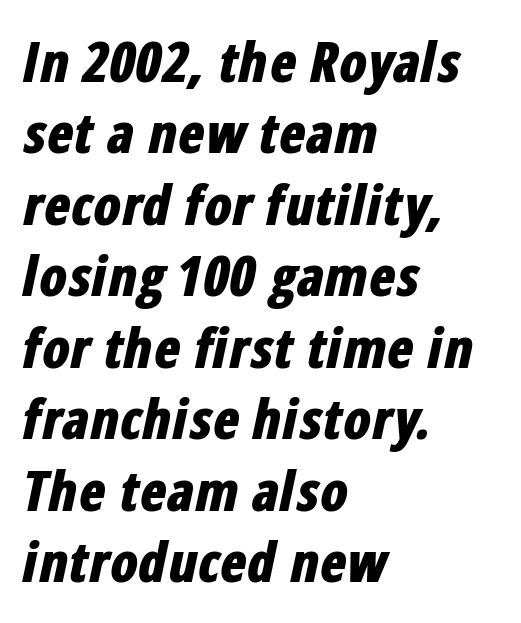
{"italic": "yes", "lean": "right", "slant_degrees": 12, "bold": "yes", "weight": "bold", "width": "condensed", "stroke_contrast": "low", "x_height": "medium", "monospaced": "no", "underline": "no", "align": "left", "line_spacing": "normal", "line_spacing_ratio": 1.3, "letter_spacing": "normal", "letter_spacing_em": 0.0, "glyph_px": 55}
